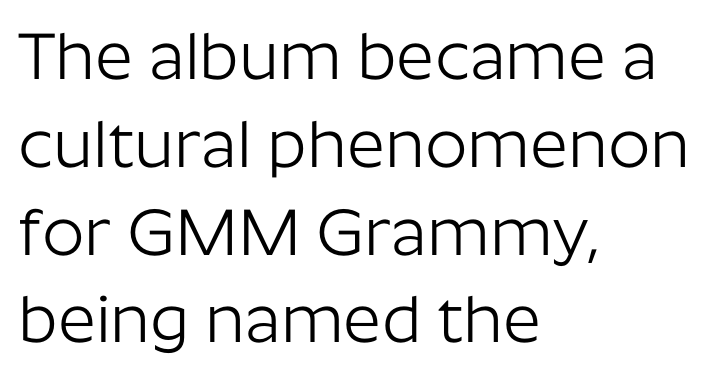
Q: Is the text bold? A: No.
Q: Is the text italic (slanted)? A: No, it is upright.
Q: Is the typeface a serif or a sans-serif typeface? A: Sans-serif.
Q: Is the text underlined? A: No.
Q: How is the paragraph aligned? A: Left-aligned.
Q: Is the spacing between letters normal or unusually wide? A: Normal.
Q: Is the spacing between lines tight, normal or loose? A: Normal.
Q: Width (condensed, normal, or wide)? A: Normal.
Q: Stroke contrast? A: Low.
Q: x-height? A: Medium.
Q: Monospaced? A: No.
